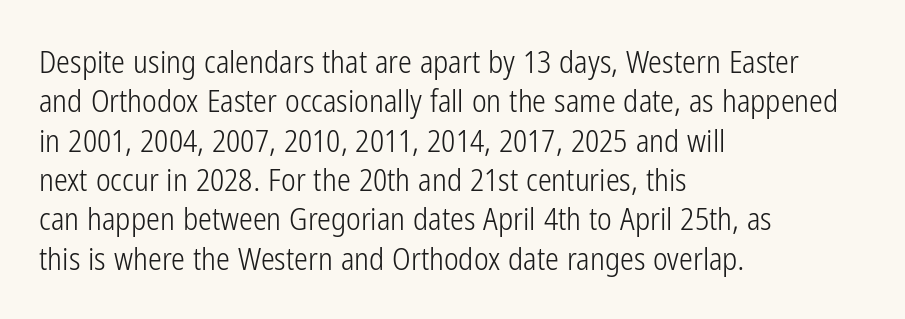
{"serif": "no", "italic": "no", "bold": "no", "weight": "light", "width": "condensed", "stroke_contrast": "low", "x_height": "medium", "monospaced": "no", "underline": "no", "align": "left", "line_spacing": "normal", "line_spacing_ratio": 1.27, "letter_spacing": "normal", "letter_spacing_em": 0.0, "glyph_px": 31}
